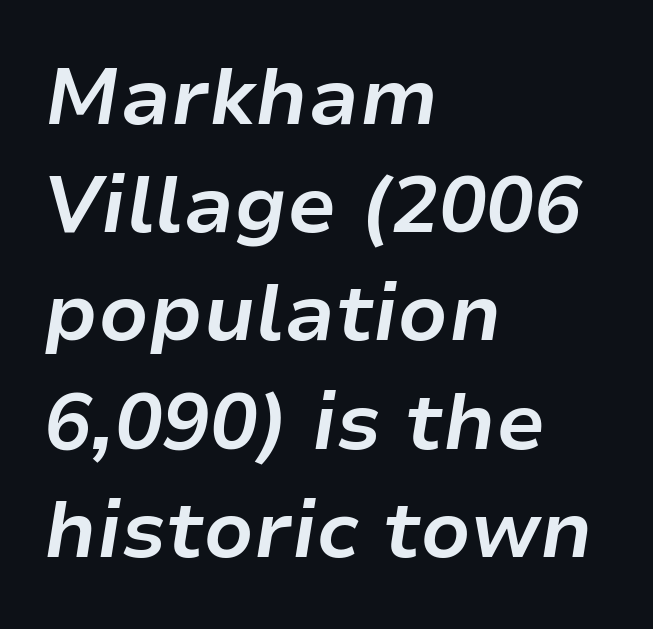
{"italic": "yes", "lean": "right", "slant_degrees": 9, "bold": "yes", "weight": "bold", "width": "normal", "stroke_contrast": "low", "x_height": "medium", "monospaced": "no", "underline": "no", "align": "left", "line_spacing": "normal", "line_spacing_ratio": 1.37, "letter_spacing": "normal", "letter_spacing_em": 0.0, "glyph_px": 79}
